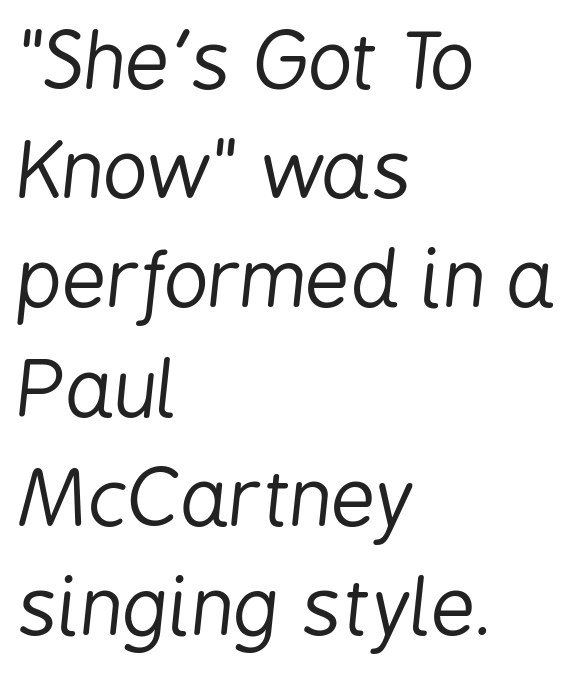
Character widths vary here, with narrow letters taking less room than wide ones. Reading down the column, the eye jumps a familiar distance to each next line. The strokes carry an ordinary text weight at most. The line texture is even and compact thanks to regular tracking.
